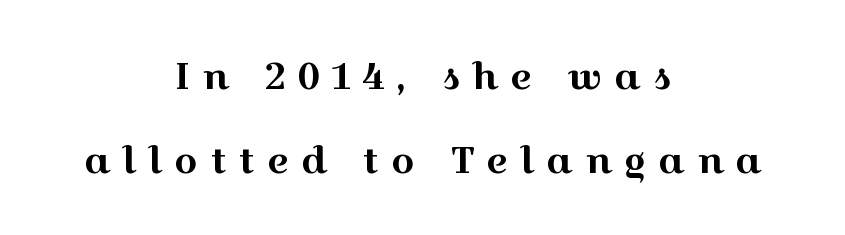
The paragraph has two soft edges and a firm central axis. Font category for this specimen: serif. How are the letters spaced? Widely, with obvious added tracking. The area under the type is left untouched. Leading is clearly above the norm, producing a sparse column. In terms of posture, this sample is upright.
